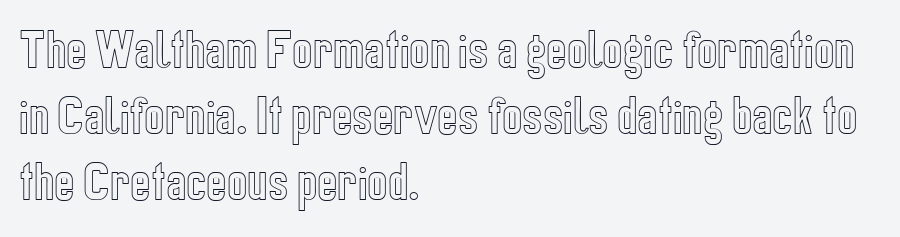
The typesetter chose a ragged-right arrangement here. Each row of text sits above clean, open space. Tracking here is standard; glyphs follow each other at the usual distance. Is there much room between lines? A standard amount, neither cramped nor airy. Notice how the stems are strictly vertical — no italics here.
